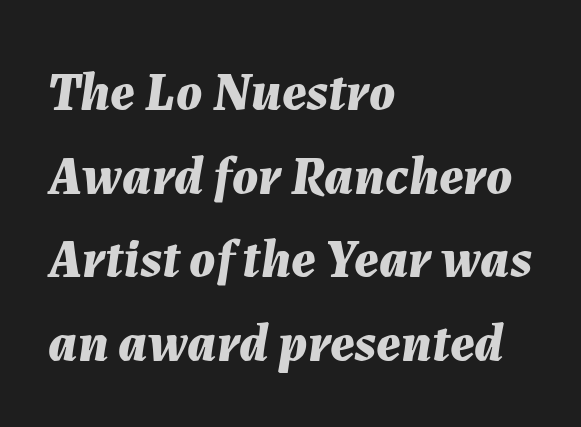
{"italic": "yes", "lean": "right", "slant_degrees": 7, "bold": "yes", "weight": "bold", "width": "normal", "stroke_contrast": "medium", "x_height": "medium", "monospaced": "no", "underline": "no", "align": "left", "line_spacing": "normal", "line_spacing_ratio": 1.55, "letter_spacing": "normal", "letter_spacing_em": 0.0, "glyph_px": 54}
